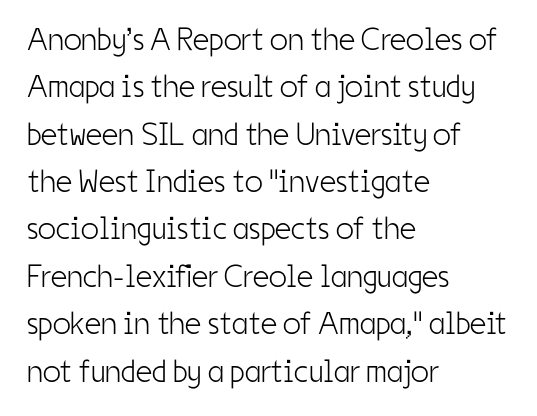
{"serif": "no", "italic": "no", "bold": "no", "weight": "light", "width": "condensed", "stroke_contrast": "low", "x_height": "medium", "monospaced": "no", "underline": "no", "align": "left", "line_spacing": "normal", "line_spacing_ratio": 1.48, "letter_spacing": "normal", "letter_spacing_em": 0.0, "glyph_px": 32}
